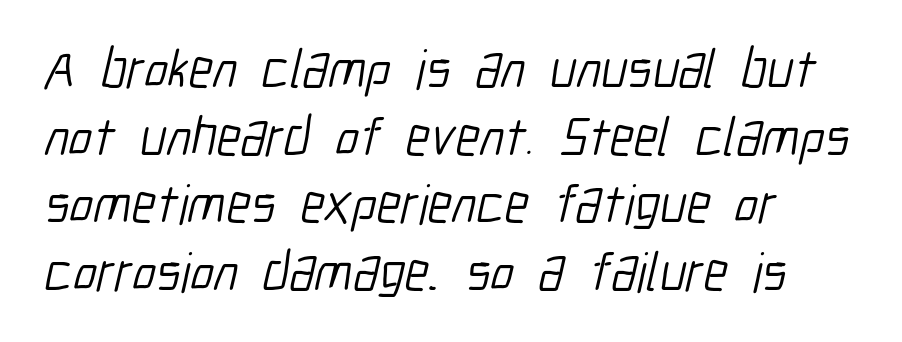
The image shows 55 px light, condensed sans-serif type; set left-aligned, line spacing 1.23x, normal letter spacing, not underlined; low stroke contrast and a medium x-height.
